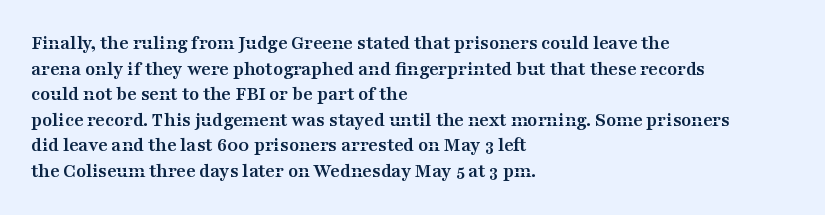
Q: Is the text bold? A: Yes.
Q: Is the text italic (slanted)? A: No, it is upright.
Q: Is the text underlined? A: No.
Q: How is the paragraph aligned? A: Left-aligned.
Q: Is the spacing between letters normal or unusually wide? A: Normal.
Q: Is the spacing between lines tight, normal or loose? A: Normal.
